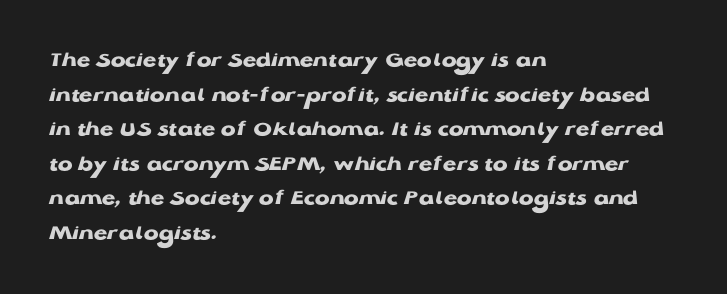
The image shows 22 px bold type, upright; set left-aligned, normal line spacing (1.57x), normal letter spacing, not underlined.
